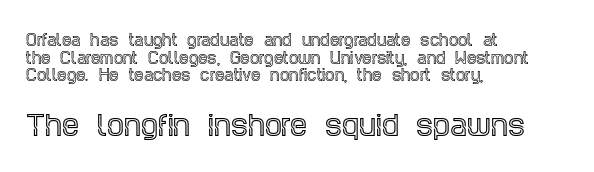
The image shows 27 px text type, upright; set left-aligned, line spacing 1.17x, normal letter spacing, not underlined; the second (bottom) block is 1.8x larger.
